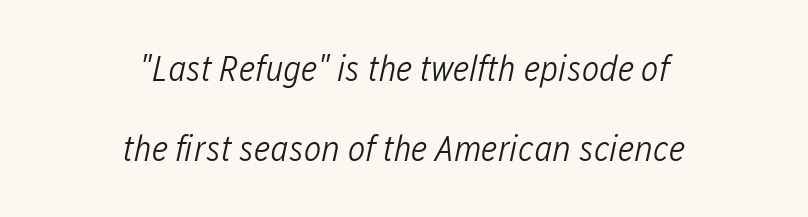
{"italic": "yes", "lean": "right", "slant_degrees": 12, "bold": "no", "weight": "light", "width": "condensed", "stroke_contrast": "low", "x_height": "medium", "monospaced": "no", "underline": "no", "align": "center", "line_spacing": "loose", "line_spacing_ratio": 2.15, "letter_spacing": "normal", "letter_spacing_em": 0.0, "glyph_px": 37}
